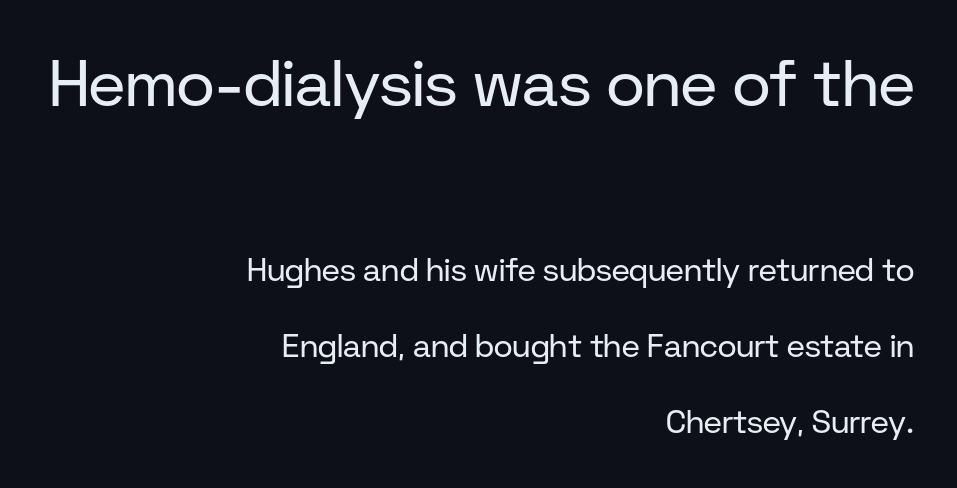
Q: Is the text bold? A: No.
Q: Is the text italic (slanted)? A: No, it is upright.
Q: Is the typeface a serif or a sans-serif typeface? A: Sans-serif.
Q: Is the text underlined? A: No.
Q: How is the paragraph aligned? A: Right-aligned.
Q: Is the spacing between letters normal or unusually wide? A: Normal.
Q: Is the spacing between lines tight, normal or loose? A: Loose.
Q: Which block of text is set in a larger size, the first (top) or the second (bottom)? A: The first (top) one.
Q: Width (condensed, normal, or wide)? A: Normal.
Q: Stroke contrast? A: Low.
Q: x-height? A: Medium.
Q: Monospaced? A: No.
